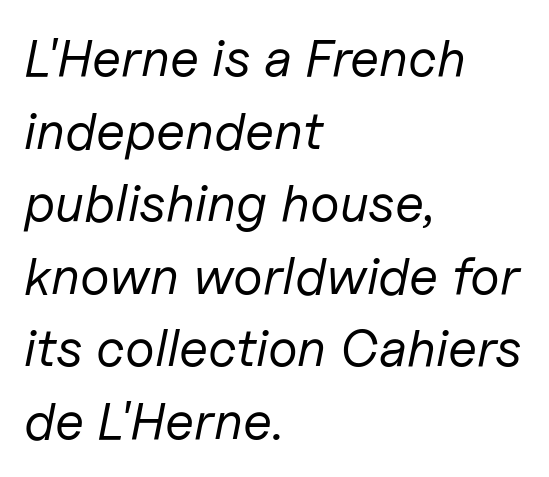
The vertical gap from one line to the next is medium. These lines stack with their left ends in a neat column. Glance below the letters and you will spot only blank space. Letters have the restrained weight of plain body copy at most.
